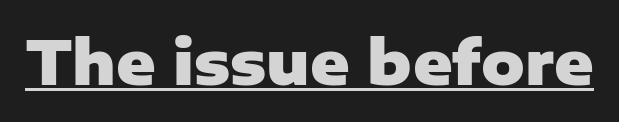
This is the regular roman posture of the typeface. In terms of letterspacing, this is plain default setting. Here the designer chose a conventional face with non-uniform glyph widths. Underlining? Definitely there. Does the type have serifs? No, each stem ends abruptly.
